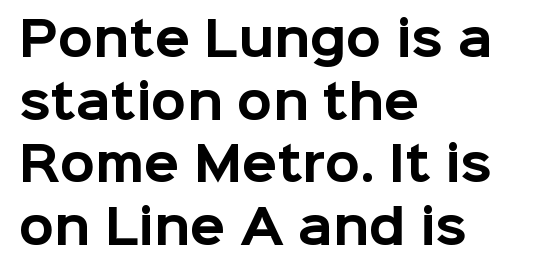
Unlike italic type, these characters show no tilt at all. The strokes are fattened all the way to bold. Vertically, the passage feels balanced, rows spaced as you'd expect. The letters advance in unequal steps, a hallmark of proportional type. This rendering features lettering with no underline. Observe the ordinary spacing: letters are neighbours, not strangers.
